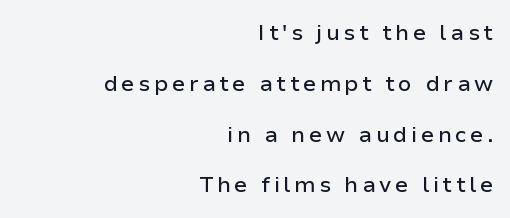
The zone under the glyphs is completely vacant. You could fit nearly another row in the gap between these rows. Does the lettering tilt? It doesn't — this is upright. Does the copy run flush right? Yes — the right margin is perfectly even.
